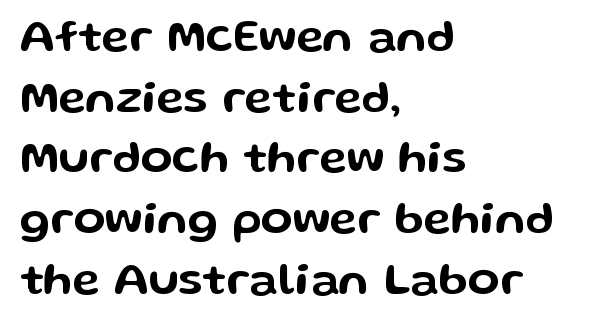
The image shows 46 px wide sans-serif type, upright; set left-aligned, normal line spacing (1.32x), normal letter spacing, not underlined; low stroke contrast and a medium x-height.
